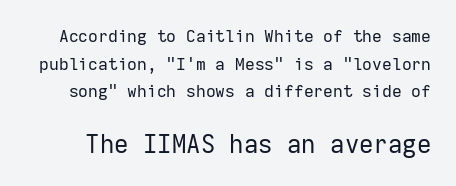
{"italic": "no", "bold": "no", "underline": "no", "line_spacing": "normal", "line_spacing_ratio": 1.63, "letter_spacing": "normal", "letter_spacing_em": 0.0, "larger_block": "second", "size_ratio": 1.47, "glyph_px": 25}
